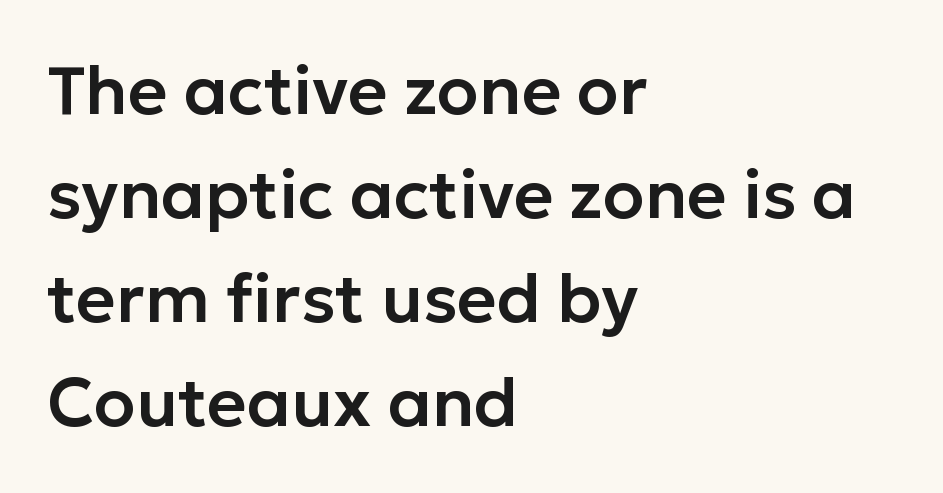
Is this a fixed-width face? No — the glyphs have proportional, varying widths. The lines sit at an ordinary, default distance from one another. The text block is weighted toward the left margin, trailing off unevenly rightward. Quick note: underline off. In terms of letterform style, serifs are entirely absent. This is the regular roman posture of the typeface.
